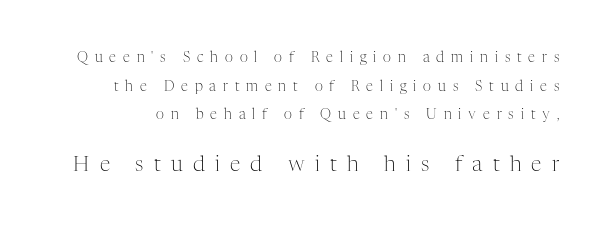
The image shows 21 px text type, upright; set loose line spacing (2.05x), unusually wide letter spacing (+0.49 em), not underlined; the second (bottom) block is 1.5x larger.
